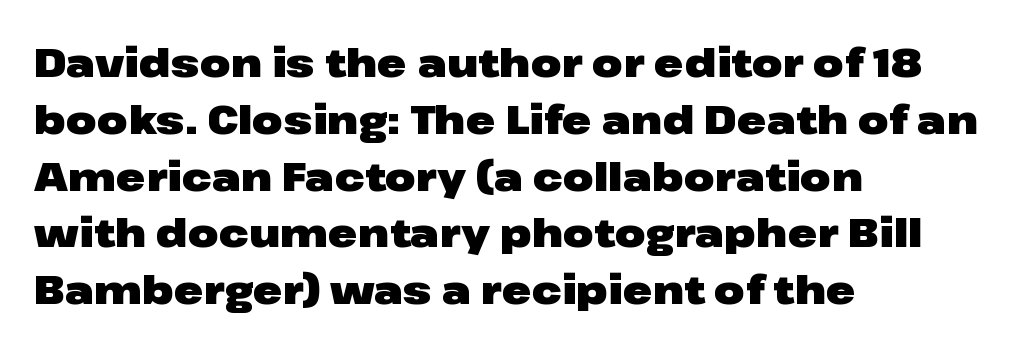
Q: Is the text bold? A: Yes.
Q: Is the text italic (slanted)? A: No, it is upright.
Q: Is the typeface a serif or a sans-serif typeface? A: Sans-serif.
Q: Is the text underlined? A: No.
Q: How is the paragraph aligned? A: Left-aligned.
Q: Is the spacing between letters normal or unusually wide? A: Normal.
Q: Is the spacing between lines tight, normal or loose? A: Normal.
Q: Width (condensed, normal, or wide)? A: Wide.
Q: Stroke contrast? A: Low.
Q: x-height? A: Medium.
Q: Monospaced? A: No.
